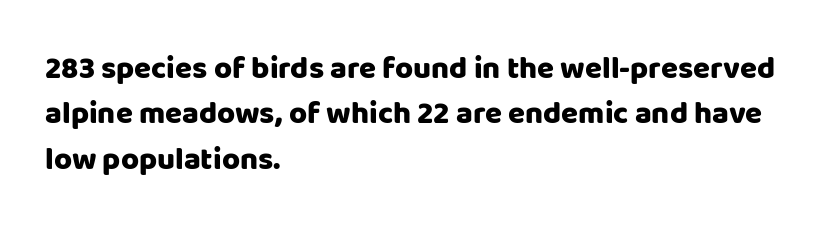
{"serif": "no", "italic": "no", "width": "normal", "stroke_contrast": "low", "x_height": "large", "monospaced": "no", "underline": "no", "align": "left", "line_spacing": "normal", "line_spacing_ratio": 1.46, "letter_spacing": "normal", "letter_spacing_em": 0.0, "glyph_px": 31}
